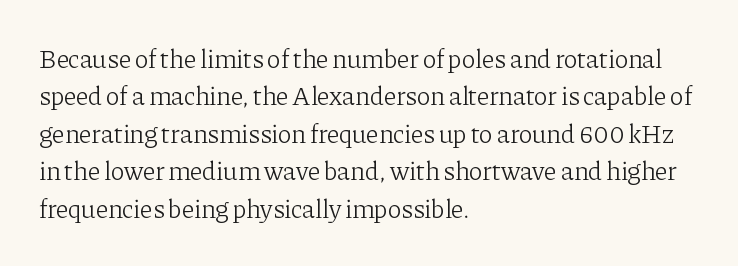
Is the letter spacing exaggerated? No — it looks like the ordinary default. This block has exactly the height ordinary leading produces. This is the regular roman posture of the typeface. Weight: not bold — regular or lighter.
